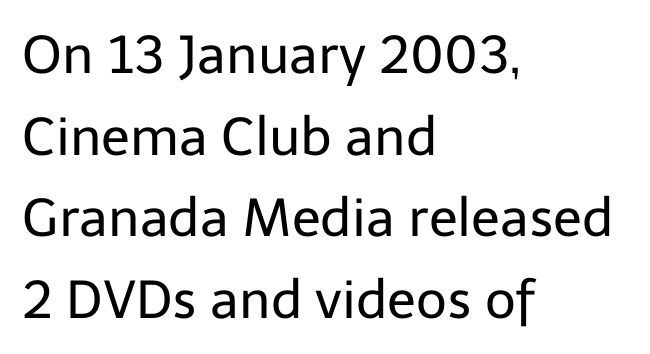
The image shows 53 px regular-weight sans-serif type, upright; set left-aligned, normal line spacing (1.54x), normal letter spacing, not underlined; low stroke contrast and a medium x-height.
